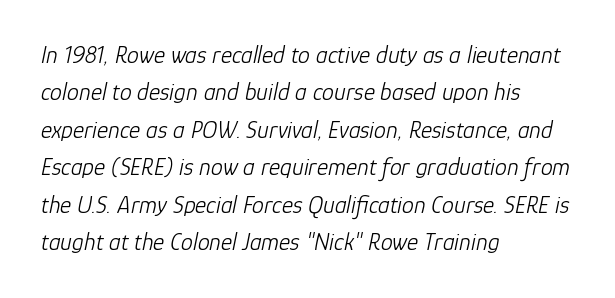
The image shows 24 px text type, italic (leaning right); set left-aligned, normal line spacing (1.56x), normal letter spacing, not underlined.
